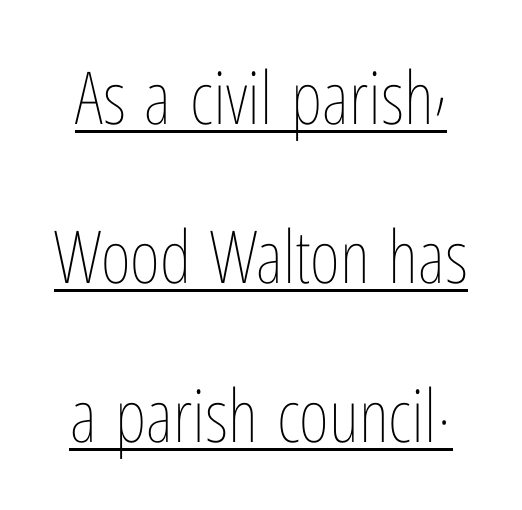
You could call the tracking neutral — neither tight nor loose. The rendering uses natural spacing where letterforms have individual widths. Posture: straight, roman, zero tilt. The rendering uses the underline text-decoration. The cut favours lightness, reaching ordinary text weight at its darkest.
